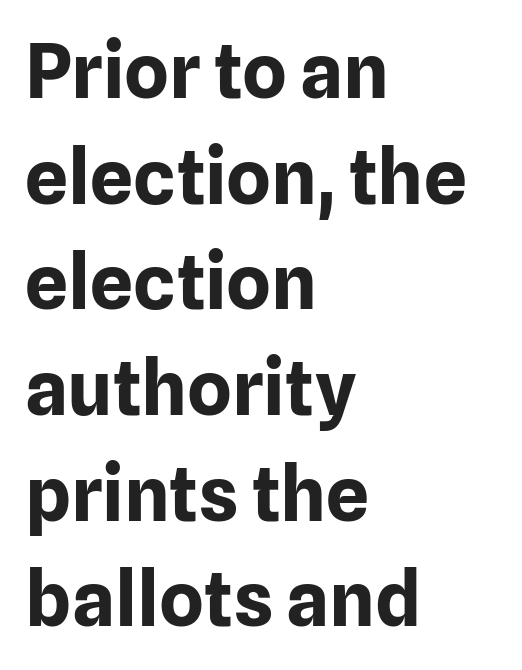
Q: Is the text bold? A: Yes.
Q: Is the text italic (slanted)? A: No, it is upright.
Q: Is the typeface a serif or a sans-serif typeface? A: Sans-serif.
Q: Is the text underlined? A: No.
Q: How is the paragraph aligned? A: Left-aligned.
Q: Is the spacing between letters normal or unusually wide? A: Normal.
Q: Is the spacing between lines tight, normal or loose? A: Normal.
Q: Width (condensed, normal, or wide)? A: Normal.
Q: Stroke contrast? A: Low.
Q: x-height? A: Medium.
Q: Monospaced? A: No.
